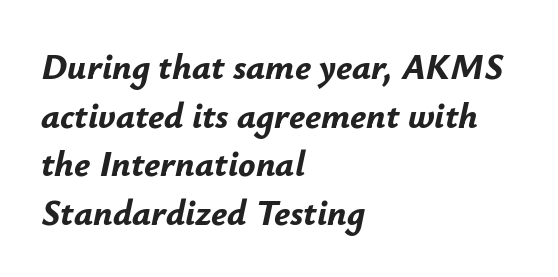
The letters are bold, with thick, heavy strokes. Compared with ordinary roman type, these characters are visibly tilted. This sample is left-justified, so line endings fall wherever the words run out. Glance below the letters and you will spot only blank space. Is the letter spacing exaggerated? No — it looks like the ordinary default. Spacing verdict: proportional, widths tailored to each character.
